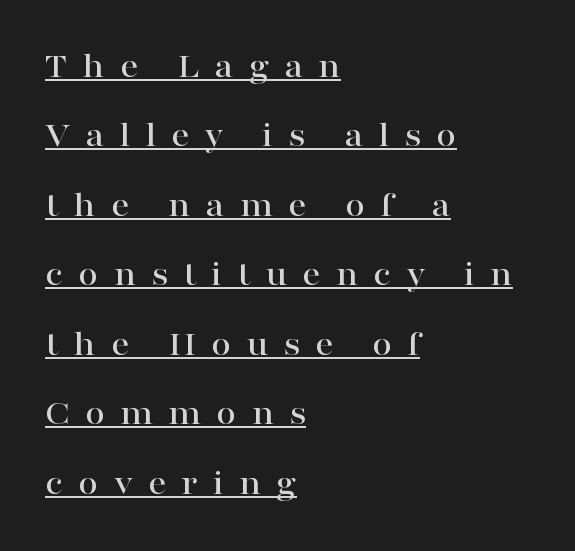
{"serif": "yes", "italic": "no", "width": "wide", "stroke_contrast": "high", "x_height": "medium", "monospaced": "no", "underline": "yes", "align": "left", "line_spacing": "loose", "line_spacing_ratio": 1.93, "letter_spacing": "wide", "letter_spacing_em": 0.42, "glyph_px": 36}
